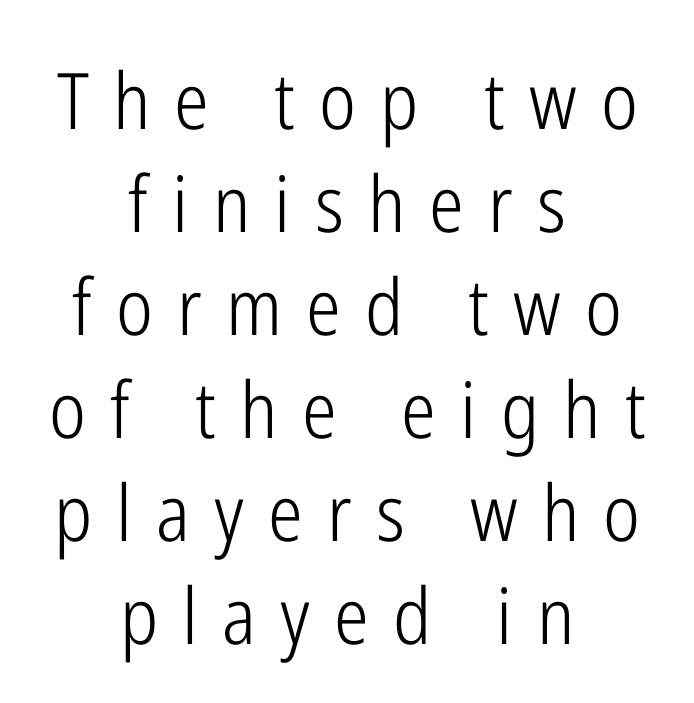
{"serif": "no", "italic": "no", "bold": "no", "weight": "light", "width": "condensed", "stroke_contrast": "low", "x_height": "medium", "monospaced": "no", "underline": "no", "align": "center", "line_spacing": "normal", "line_spacing_ratio": 1.32, "letter_spacing": "wide", "letter_spacing_em": 0.31, "glyph_px": 78}
